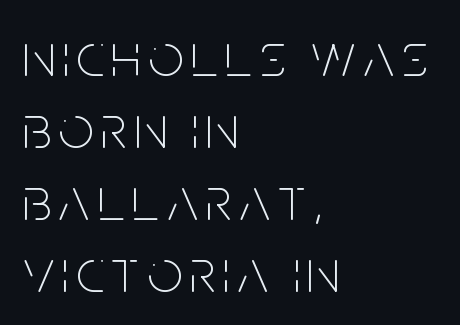
{"serif": "no", "italic": "no", "bold": "no", "weight": "thin", "width": "condensed", "stroke_contrast": "low", "x_height": "large", "monospaced": "no", "underline": "no", "align": "left", "line_spacing_ratio": 1.16, "glyph_px": 62}
